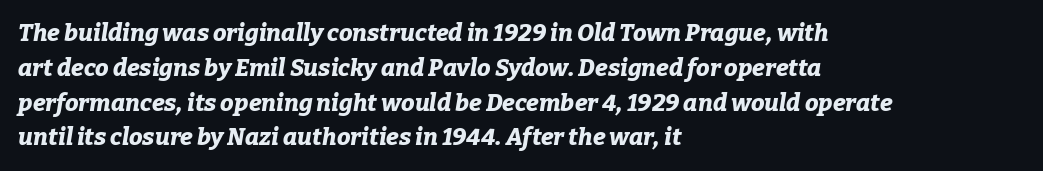
The rows are spaced the way most documents space them. The face used here has a pronounced slope to its letters. The type is set solid horizontally, with unmodified tracking. The area under the type is left untouched. Teacher's note: observe the even left margin — that is flush-left alignment.
